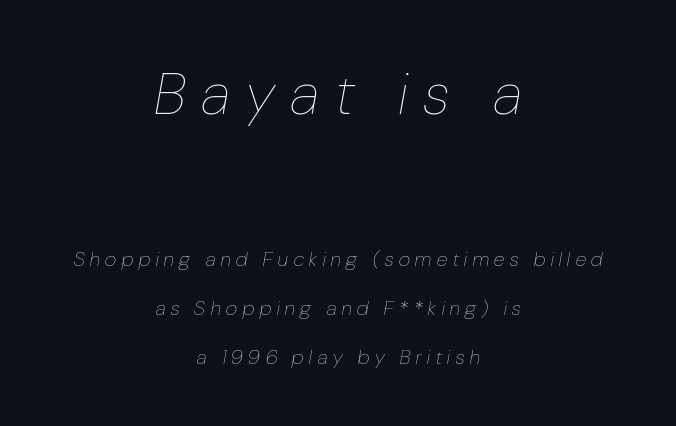
Q: Is the text bold? A: No.
Q: Is the text italic (slanted)? A: Yes, it leans right by about 10 degrees.
Q: Is the text underlined? A: No.
Q: How is the paragraph aligned? A: Centered.
Q: Is the spacing between letters normal or unusually wide? A: Unusually wide.
Q: Is the spacing between lines tight, normal or loose? A: Loose.
Q: Which block of text is set in a larger size, the first (top) or the second (bottom)? A: The first (top) one.
Q: Width (condensed, normal, or wide)? A: Condensed.
Q: Stroke contrast? A: Low.
Q: x-height? A: Medium.
Q: Monospaced? A: No.
